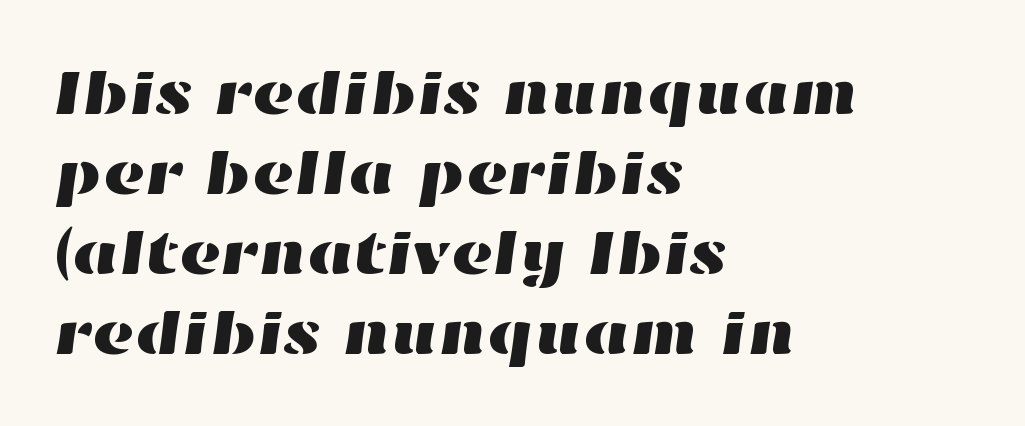
Q: Is the text underlined? A: No.
Q: How is the paragraph aligned? A: Left-aligned.
Q: Is the spacing between letters normal or unusually wide? A: Normal.
Q: Is the spacing between lines tight, normal or loose? A: Normal.
Q: Width (condensed, normal, or wide)? A: Wide.
Q: Stroke contrast? A: High.
Q: x-height? A: Medium.
Q: Monospaced? A: No.
